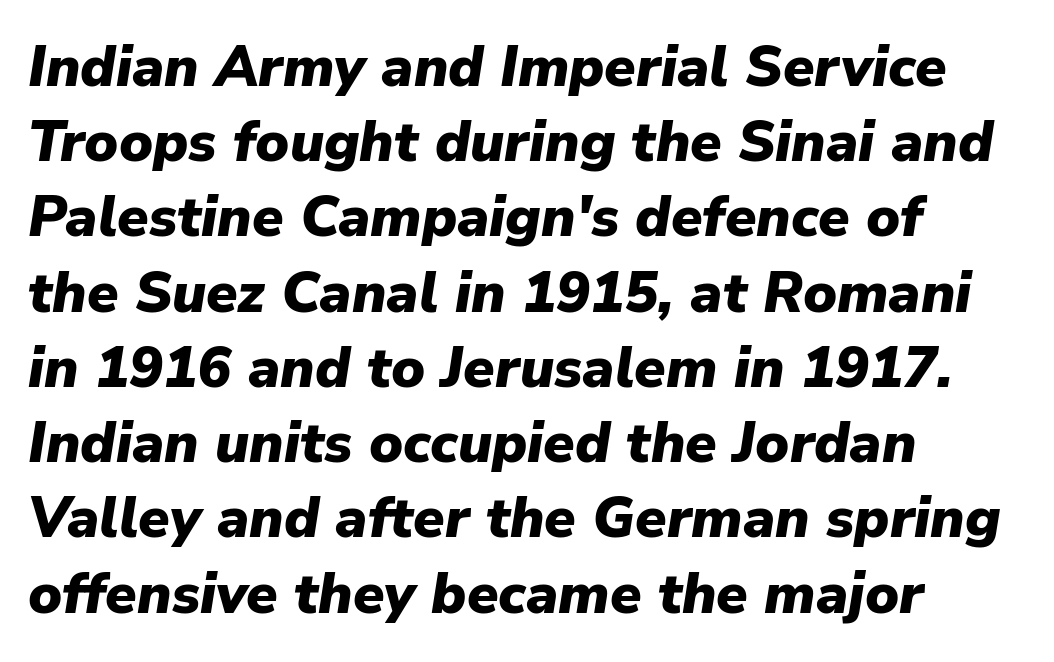
Q: Is the text bold? A: Yes.
Q: Is the text italic (slanted)? A: Yes, it leans right by about 9 degrees.
Q: Is the text underlined? A: No.
Q: How is the paragraph aligned? A: Left-aligned.
Q: Is the spacing between letters normal or unusually wide? A: Normal.
Q: Is the spacing between lines tight, normal or loose? A: Normal.
Q: Width (condensed, normal, or wide)? A: Normal.
Q: Stroke contrast? A: Low.
Q: x-height? A: Medium.
Q: Monospaced? A: No.
